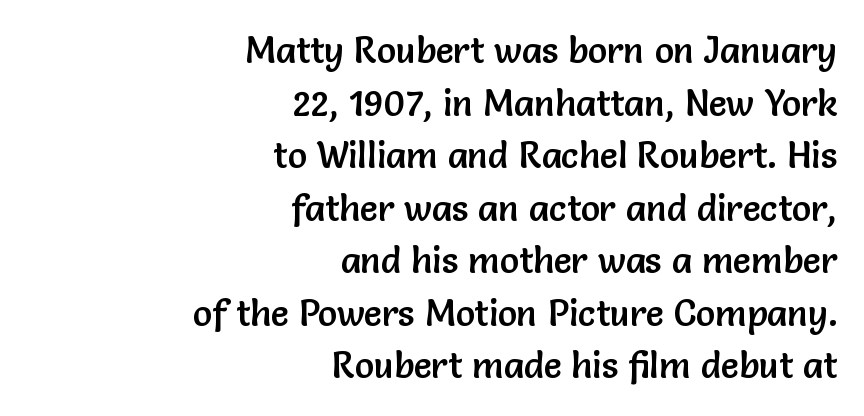
Q: Is the text italic (slanted)? A: No, it is upright.
Q: Is the typeface a serif or a sans-serif typeface? A: Sans-serif.
Q: Is the text underlined? A: No.
Q: How is the paragraph aligned? A: Right-aligned.
Q: Is the spacing between letters normal or unusually wide? A: Normal.
Q: Is the spacing between lines tight, normal or loose? A: Normal.
Q: Width (condensed, normal, or wide)? A: Normal.
Q: Stroke contrast? A: Low.
Q: x-height? A: Medium.
Q: Monospaced? A: No.
